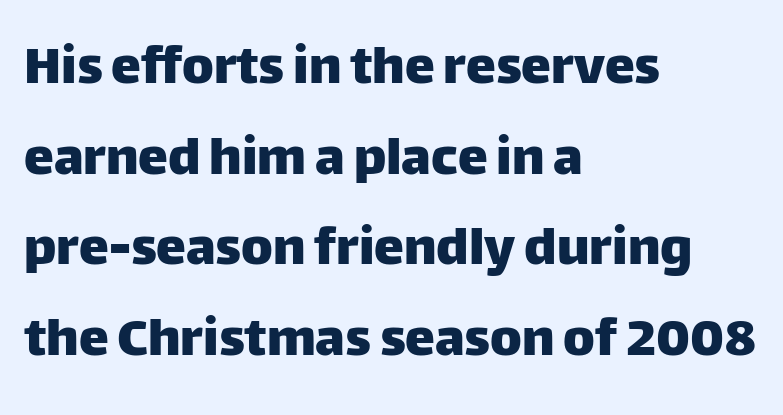
The image shows 60 px sans-serif type, upright; set left-aligned, normal line spacing (1.51x), normal letter spacing, not underlined; low stroke contrast and a large x-height.
